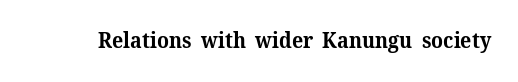
The letterforms sit shoulder to shoulder at normal distance. These lines were composed using upright roman letters. Check the space under the baseline: it is left empty. The sample has been set heavy, in full bold.
